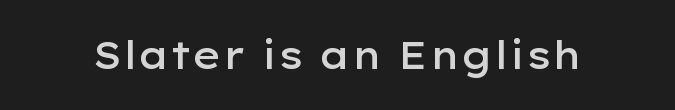
The image shows 38 px semibold, wide sans-serif type, upright; set normal letter spacing, not underlined; low stroke contrast and a medium x-height.
